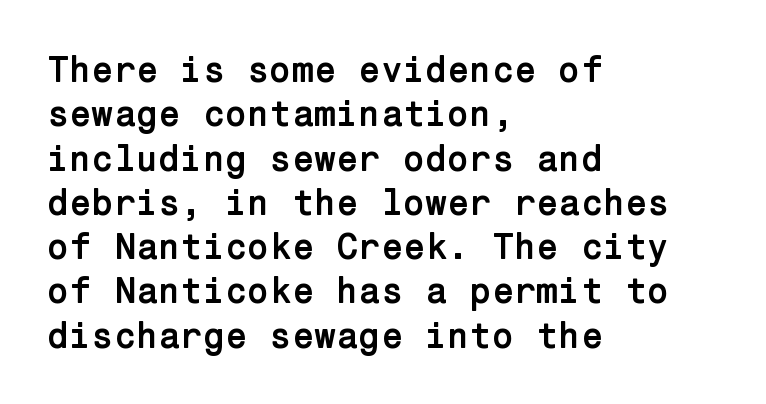
{"serif": "no", "italic": "no", "bold": "yes", "weight": "semibold", "width": "normal", "stroke_contrast": "low", "x_height": "medium", "underline": "no", "align": "left", "line_spacing_ratio": 1.23, "letter_spacing": "normal", "letter_spacing_em": 0.0, "glyph_px": 36}
